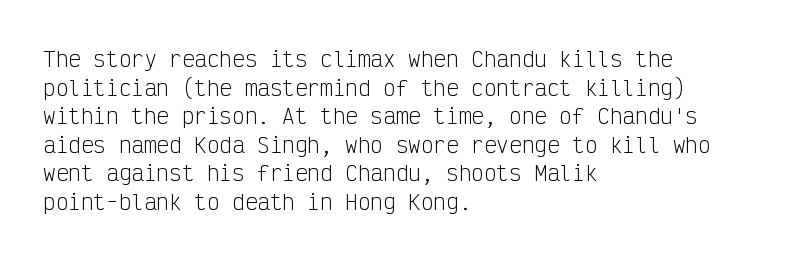
The image shows 21 px text type, upright; set left-aligned, normal line spacing (1.36x), normal letter spacing, not underlined.
